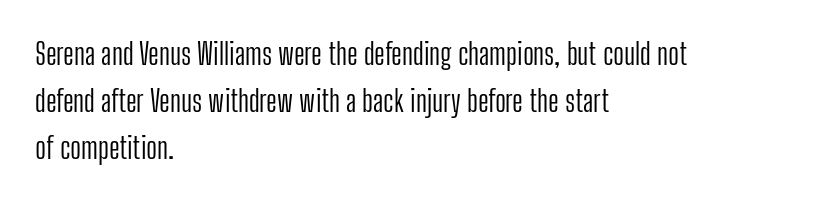
The image shows 30 px light, condensed sans-serif type, upright; set left-aligned, normal line spacing (1.56x), normal letter spacing, not underlined; low stroke contrast and a medium x-height.
